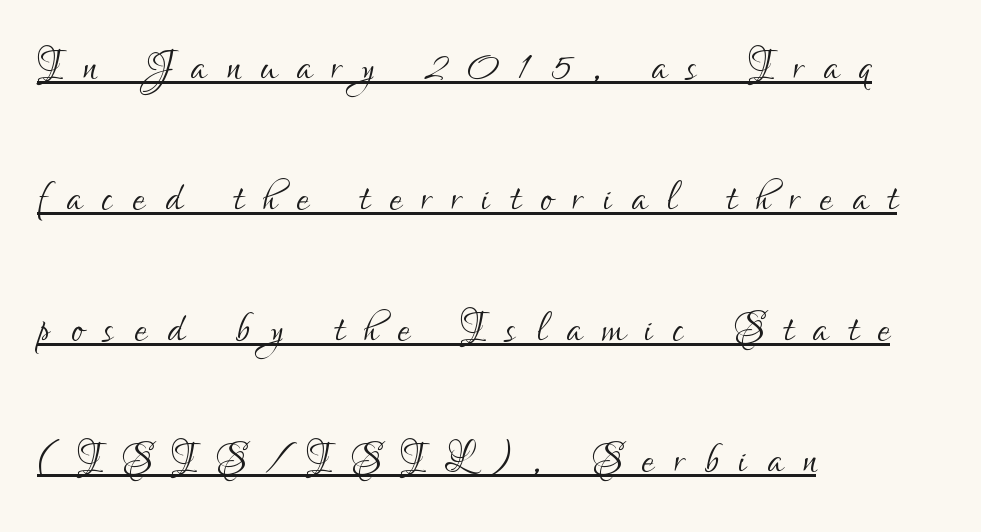
The block of text is sparse from top to bottom, with ample space between rows. Is there an underline? Yes — a line sits under the letters. The letterforms sit at book weight or below. Classification — sans serif.
